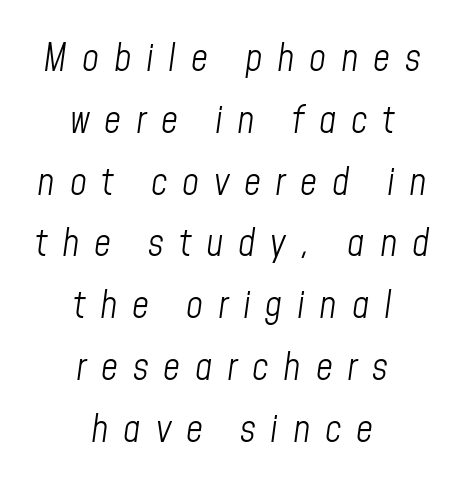
{"italic": "yes", "lean": "right", "slant_degrees": 8, "bold": "no", "weight": "light", "width": "condensed", "stroke_contrast": "low", "x_height": "medium", "monospaced": "no", "underline": "no", "align": "center", "line_spacing": "normal", "line_spacing_ratio": 1.67, "letter_spacing": "wide", "letter_spacing_em": 0.4, "glyph_px": 37}
